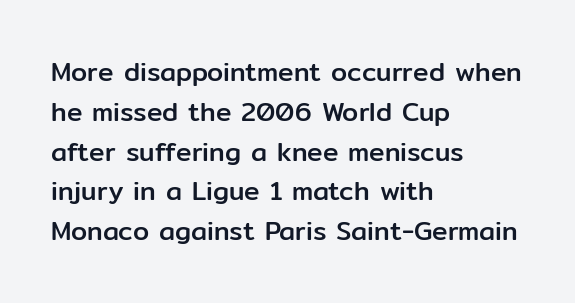
How would I describe the line gaps? Plain and ordinary. Does extra space separate the letters? No, they use regular spacing. These lines stack with their left ends in a neat column. Underlining? Definitely not there. Quick note: not italic, upright.
